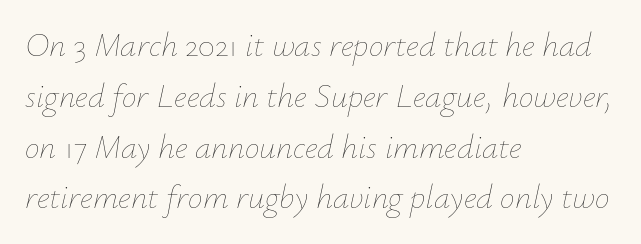
The type is set solid horizontally, with unmodified tracking. Slanted lettering throughout. This sample is left-justified, so line endings fall wherever the words run out. Character widths vary here, with narrow letters taking less room than wide ones. Quick note: interline space is typical.
